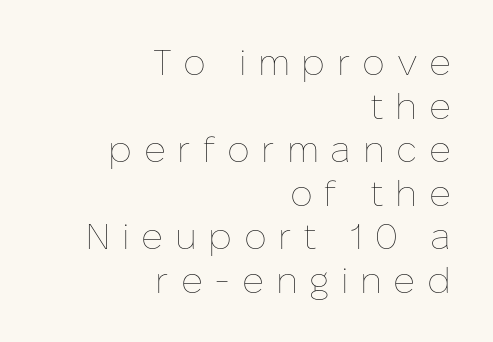
{"italic": "no", "bold": "no", "weight": "thin", "width": "normal", "stroke_contrast": "low", "x_height": "medium", "monospaced": "no", "underline": "no", "align": "right", "line_spacing_ratio": 1.21, "letter_spacing": "wide", "letter_spacing_em": 0.32, "glyph_px": 36}
